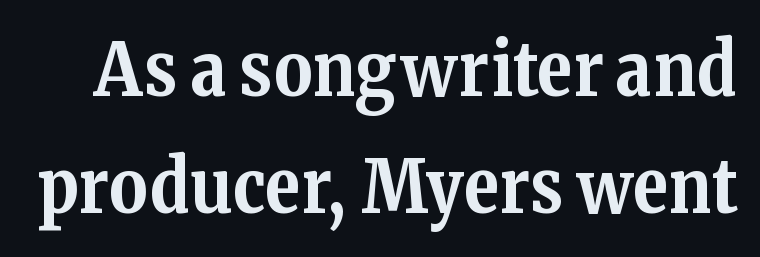
The specimen reads as upright at a glance. The letterforms sit shoulder to shoulder at normal distance. Little horizontal feet cap the strokes, marking this as serif type. Looks like regular typesetting: each glyph gets only the width it needs.
